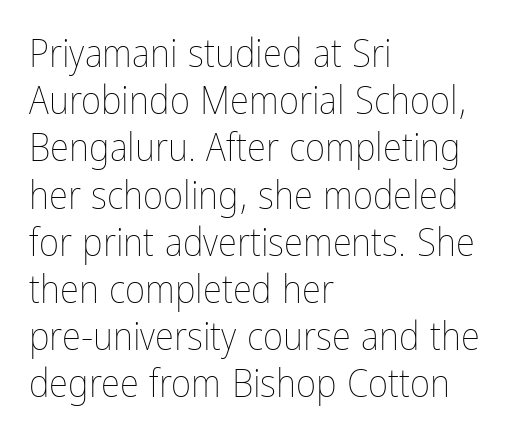
{"italic": "no", "bold": "no", "weight": "thin", "width": "condensed", "stroke_contrast": "low", "x_height": "medium", "monospaced": "no", "underline": "no", "align": "left", "line_spacing_ratio": 1.21, "letter_spacing": "normal", "letter_spacing_em": 0.0, "glyph_px": 39}
